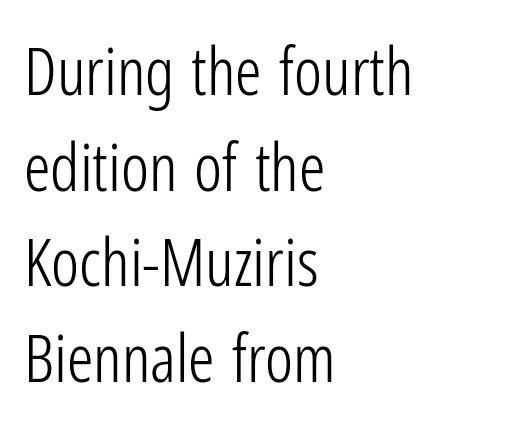
Q: Is the text bold? A: No.
Q: Is the text italic (slanted)? A: No, it is upright.
Q: Is the typeface a serif or a sans-serif typeface? A: Sans-serif.
Q: Is the text underlined? A: No.
Q: How is the paragraph aligned? A: Left-aligned.
Q: Is the spacing between letters normal or unusually wide? A: Normal.
Q: Is the spacing between lines tight, normal or loose? A: Normal.
Q: Width (condensed, normal, or wide)? A: Condensed.
Q: Stroke contrast? A: Low.
Q: x-height? A: Medium.
Q: Monospaced? A: No.
